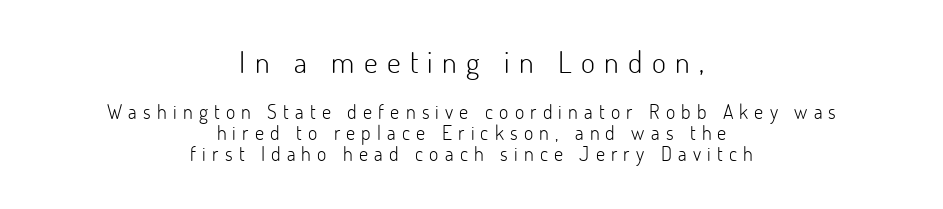
Q: Is the text bold? A: No.
Q: Is the text italic (slanted)? A: No, it is upright.
Q: Is the typeface a serif or a sans-serif typeface? A: Sans-serif.
Q: Is the text underlined? A: No.
Q: How is the paragraph aligned? A: Centered.
Q: Is the spacing between letters normal or unusually wide? A: Unusually wide.
Q: Is the spacing between lines tight, normal or loose? A: Tight.
Q: Which block of text is set in a larger size, the first (top) or the second (bottom)? A: The first (top) one.
Q: Width (condensed, normal, or wide)? A: Normal.
Q: Stroke contrast? A: Low.
Q: x-height? A: Small.
Q: Monospaced? A: No.
